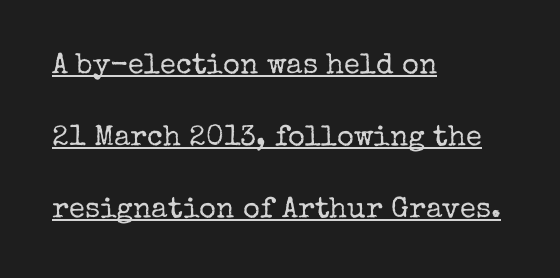
The image shows 29 px regular-weight serif type, upright; set left-aligned, loose line spacing (2.48x), normal letter spacing, underlined; low stroke contrast and a medium x-height.
